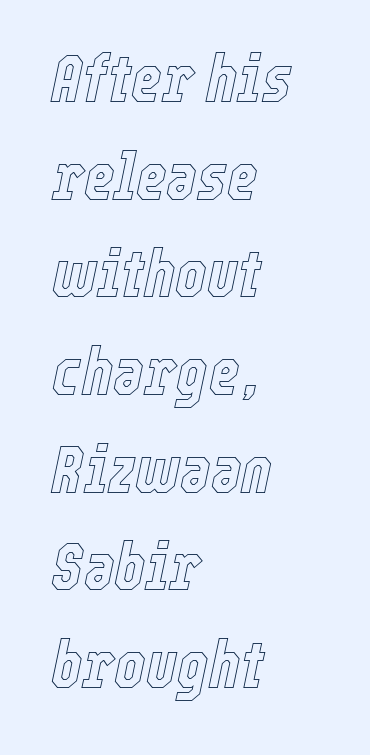
The image shows 66 px condensed type, italic (leaning right); set left-aligned, normal line spacing (1.48x), normal letter spacing, not underlined; a medium x-height.
